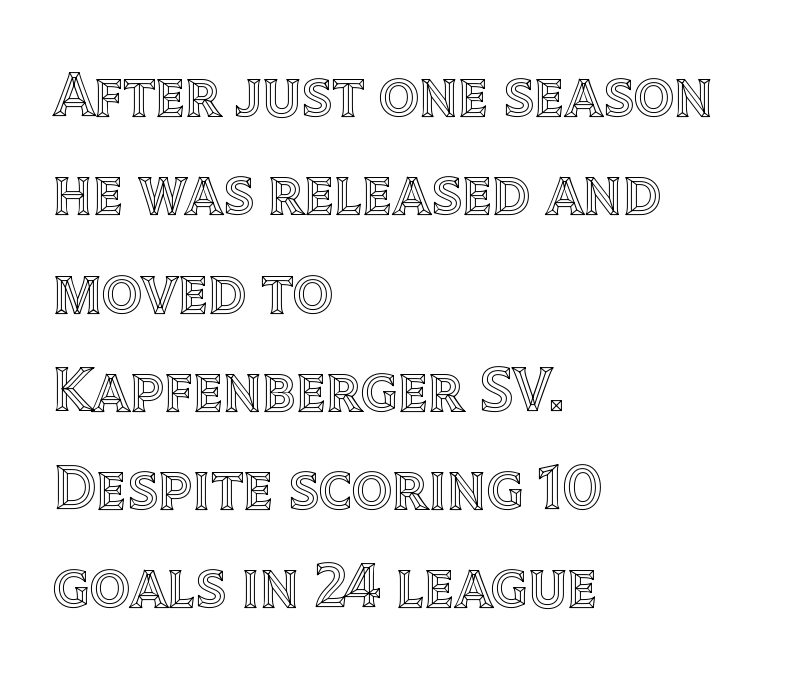
The image shows 63 px text type, upright; set left-aligned, normal line spacing (1.56x), normal letter spacing, not underlined; a large x-height.
